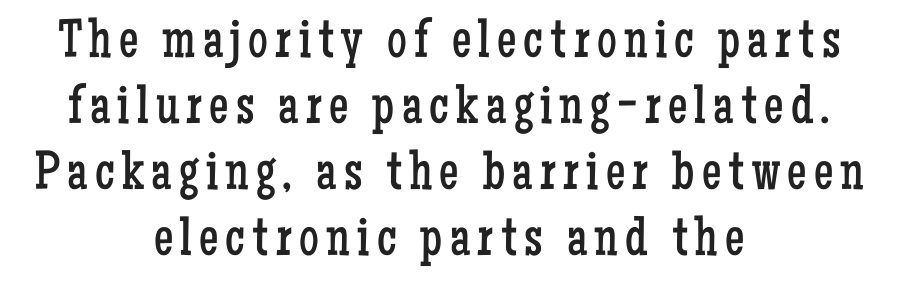
{"serif": "yes", "italic": "no", "bold": "no", "weight": "regular", "width": "condensed", "stroke_contrast": "low", "x_height": "medium", "monospaced": "no", "underline": "no", "align": "center", "line_spacing_ratio": 1.2, "glyph_px": 55}
